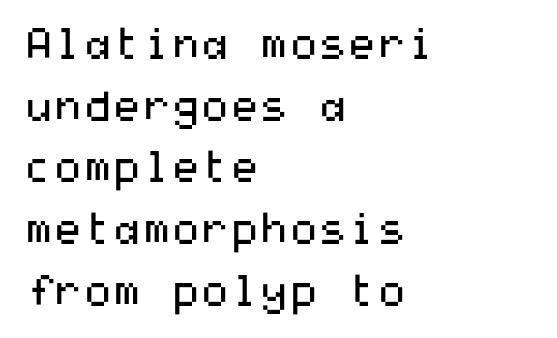
{"serif": "no", "italic": "no", "bold": "no", "weight": "regular", "width": "wide", "stroke_contrast": "medium", "x_height": "medium", "underline": "no", "align": "left", "line_spacing": "normal", "line_spacing_ratio": 1.47, "letter_spacing": "normal", "letter_spacing_em": 0.0, "glyph_px": 42}
